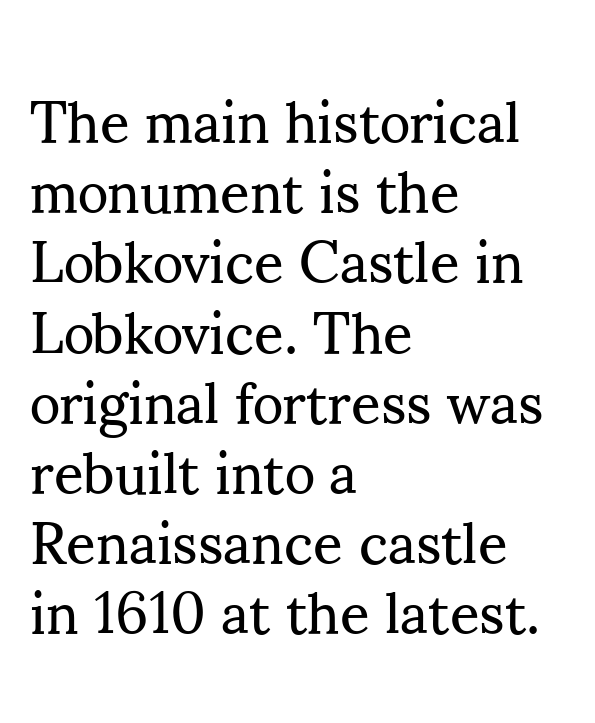
Left-aligned paragraph, ragged on the right. The baseline area is clear. Short note: letters normally spaced. Classification — serif. Quick note: not italic, upright. The passage shown is typed in a proportional face where columns would drift.
